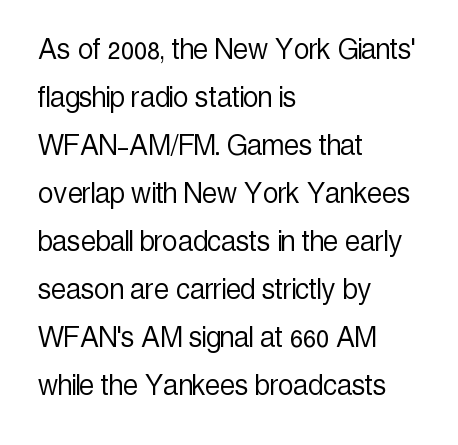
Q: Is the text bold? A: No.
Q: Is the text italic (slanted)? A: No, it is upright.
Q: Is the typeface a serif or a sans-serif typeface? A: Sans-serif.
Q: Is the text underlined? A: No.
Q: How is the paragraph aligned? A: Left-aligned.
Q: Is the spacing between letters normal or unusually wide? A: Normal.
Q: Is the spacing between lines tight, normal or loose? A: Normal.
Q: Width (condensed, normal, or wide)? A: Condensed.
Q: x-height? A: Medium.
Q: Monospaced? A: No.
